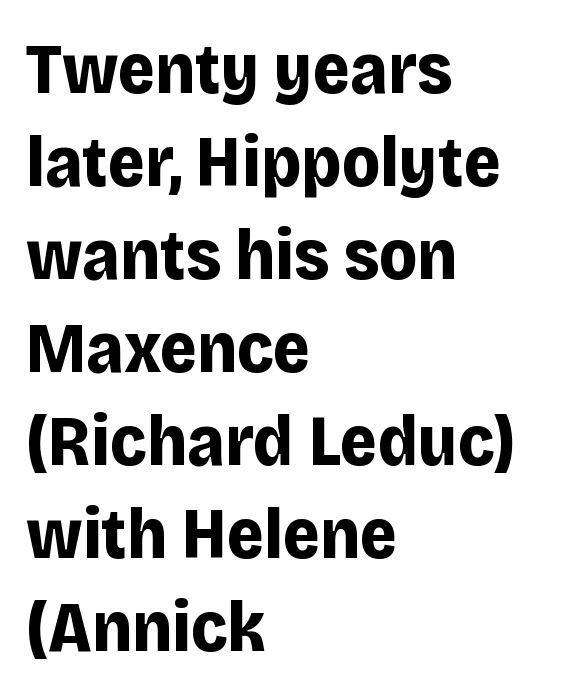
Q: Is the text bold? A: Yes.
Q: Is the text italic (slanted)? A: No, it is upright.
Q: Is the typeface a serif or a sans-serif typeface? A: Sans-serif.
Q: Is the text underlined? A: No.
Q: How is the paragraph aligned? A: Left-aligned.
Q: Is the spacing between letters normal or unusually wide? A: Normal.
Q: Is the spacing between lines tight, normal or loose? A: Normal.
Q: Width (condensed, normal, or wide)? A: Normal.
Q: Stroke contrast? A: Low.
Q: x-height? A: Large.
Q: Monospaced? A: No.
